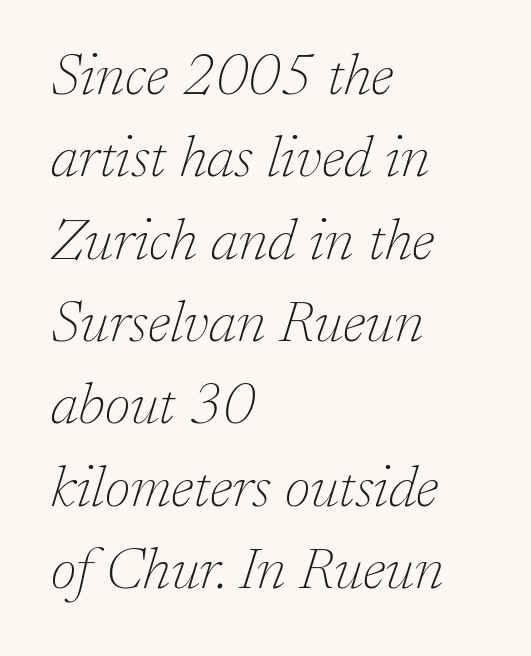
The image shows 58 px thin serif type, italic (leaning right); set left-aligned, normal line spacing (1.42x), normal letter spacing, not underlined; low stroke contrast and a medium x-height.
